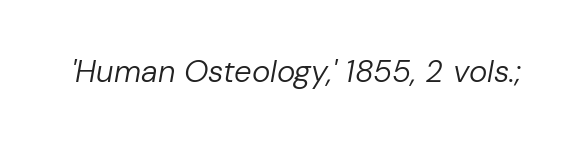
The whole block is typeset with a tilt. Spacing verdict: proportional, widths tailored to each character. In terms of letterspacing, this is plain default setting. Heaviness? Minimal to ordinary, like unemphasized prose. Type without underlining.
